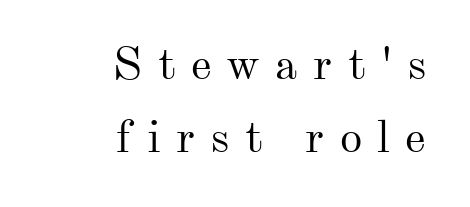
Q: Is the text bold? A: No.
Q: Is the text italic (slanted)? A: No, it is upright.
Q: Is the typeface a serif or a sans-serif typeface? A: Serif.
Q: Is the text underlined? A: No.
Q: How is the paragraph aligned? A: Right-aligned.
Q: Is the spacing between letters normal or unusually wide? A: Unusually wide.
Q: Is the spacing between lines tight, normal or loose? A: Normal.
Q: Width (condensed, normal, or wide)? A: Normal.
Q: Stroke contrast? A: Medium.
Q: x-height? A: Small.
Q: Monospaced? A: No.
